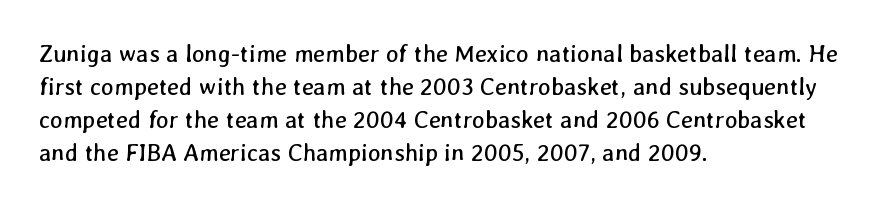
The image shows 24 px text type; set left-aligned, normal line spacing (1.37x), normal letter spacing, not underlined.
